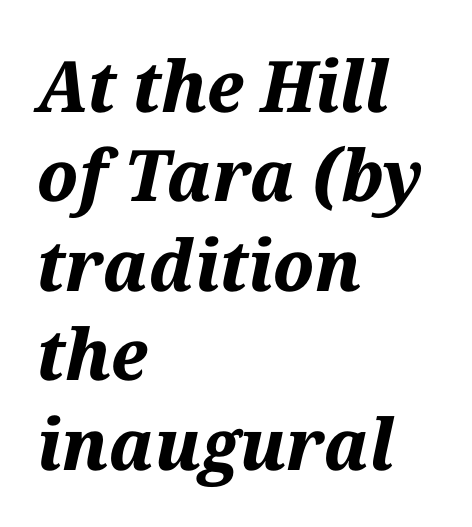
{"italic": "yes", "lean": "right", "slant_degrees": 12, "bold": "yes", "weight": "bold", "width": "normal", "stroke_contrast": "medium", "x_height": "medium", "monospaced": "no", "underline": "no", "align": "left", "line_spacing": "normal", "line_spacing_ratio": 1.26, "letter_spacing": "normal", "letter_spacing_em": 0.0, "glyph_px": 71}
